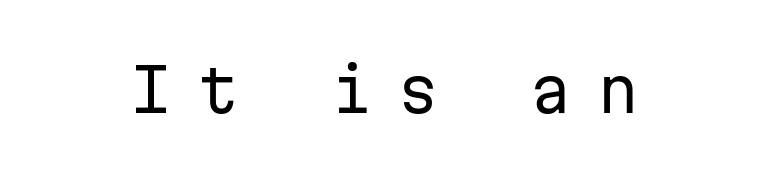
{"serif": "no", "italic": "no", "bold": "no", "weight": "regular", "width": "normal", "stroke_contrast": "low", "x_height": "medium", "monospaced": "yes", "underline": "no", "letter_spacing": "wide", "letter_spacing_em": 0.41, "glyph_px": 60}
